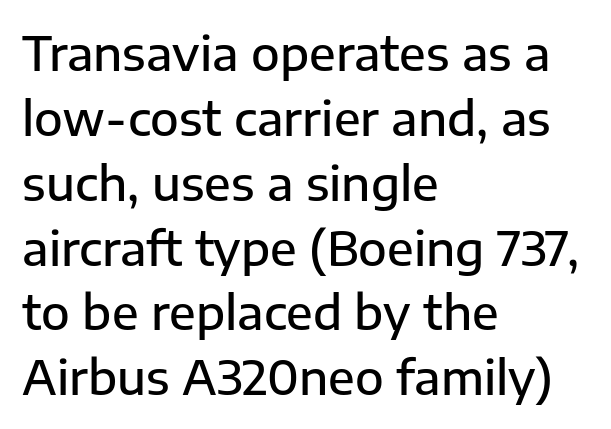
Q: Is the text bold? A: Semi-bold.
Q: Is the text italic (slanted)? A: No, it is upright.
Q: Is the typeface a serif or a sans-serif typeface? A: Sans-serif.
Q: Is the text underlined? A: No.
Q: How is the paragraph aligned? A: Left-aligned.
Q: Is the spacing between letters normal or unusually wide? A: Normal.
Q: Is the spacing between lines tight, normal or loose? A: Normal.
Q: Width (condensed, normal, or wide)? A: Normal.
Q: Stroke contrast? A: Low.
Q: x-height? A: Medium.
Q: Monospaced? A: No.
